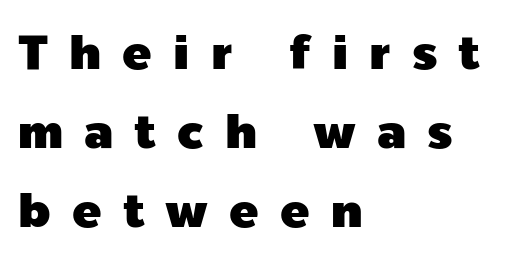
The image shows 49 px sans-serif type, upright; set left-aligned, normal line spacing (1.61x), unusually wide letter spacing (+0.43 em), not underlined; a medium x-height.
